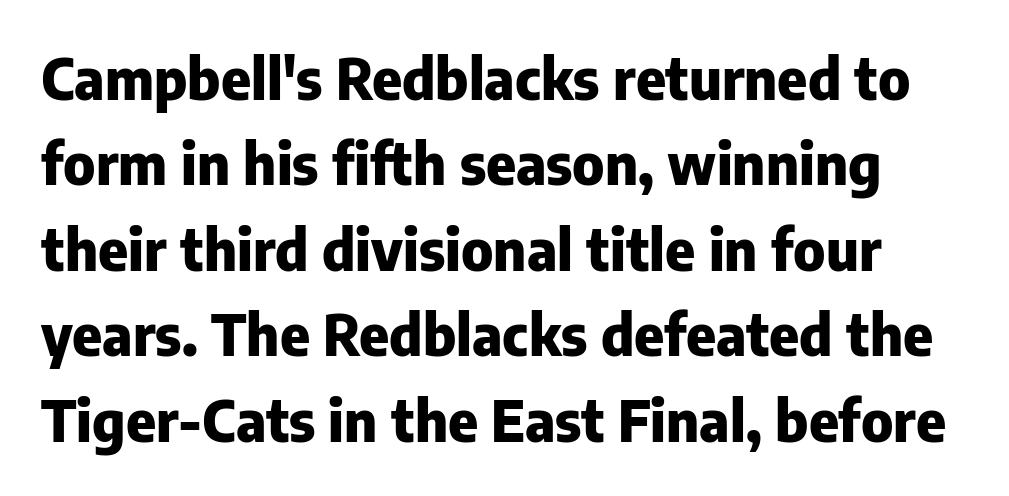
Q: Is the text bold? A: Yes.
Q: Is the text italic (slanted)? A: No, it is upright.
Q: Is the typeface a serif or a sans-serif typeface? A: Sans-serif.
Q: Is the text underlined? A: No.
Q: Is the spacing between letters normal or unusually wide? A: Normal.
Q: Is the spacing between lines tight, normal or loose? A: Normal.
Q: Width (condensed, normal, or wide)? A: Normal.
Q: Stroke contrast? A: Low.
Q: x-height? A: Medium.
Q: Monospaced? A: No.
